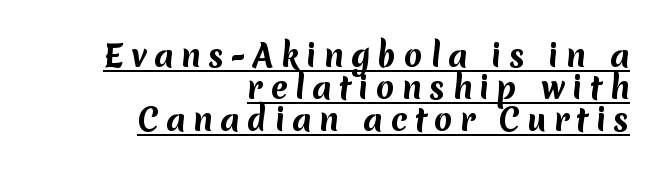
The image shows 30 px bold sans-serif type; set right-aligned, tight line spacing (1.06x), unusually wide letter spacing (+0.25 em), underlined; medium stroke contrast and a medium x-height.
